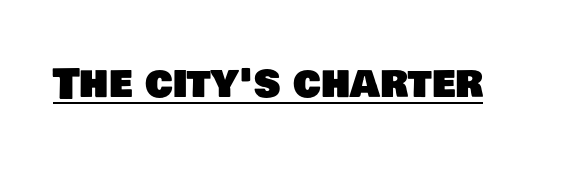
Q: Is the typeface a serif or a sans-serif typeface? A: Sans-serif.
Q: Is the text underlined? A: Yes.
Q: Is the spacing between letters normal or unusually wide? A: Normal.
Q: Width (condensed, normal, or wide)? A: Normal.
Q: Stroke contrast? A: Low.
Q: x-height? A: Large.
Q: Monospaced? A: No.
